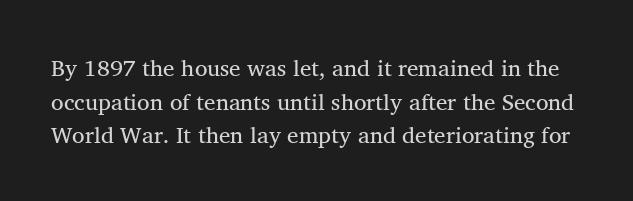
Default kerning and tracking; the words read as compact shapes. Weight: not bold — regular or lighter. Every character sits straight up, as roman type does. The rendering uses a moderate line-height, typical for paragraphs.
